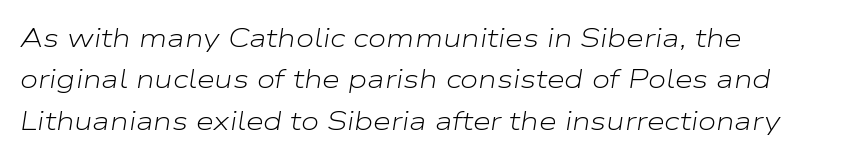
{"italic": "yes", "lean": "right", "slant_degrees": 9, "bold": "no", "underline": "no", "align": "left", "line_spacing": "normal", "line_spacing_ratio": 1.59, "letter_spacing": "normal", "letter_spacing_em": 0.0, "glyph_px": 26}
